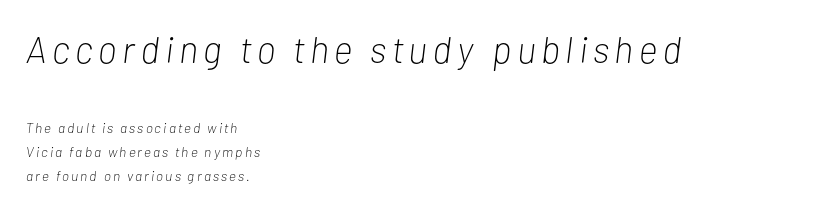
Weight class: somewhere from thin through regular. Yep, that's italic — everything's leaning. Leftover space on each line is placed entirely after the last word. The rendering uses natural spacing where letterforms have individual widths.
